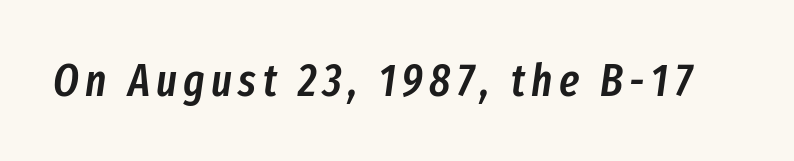
The image shows 45 px semibold, condensed type, italic (leaning right); set not underlined; low stroke contrast and a medium x-height.
